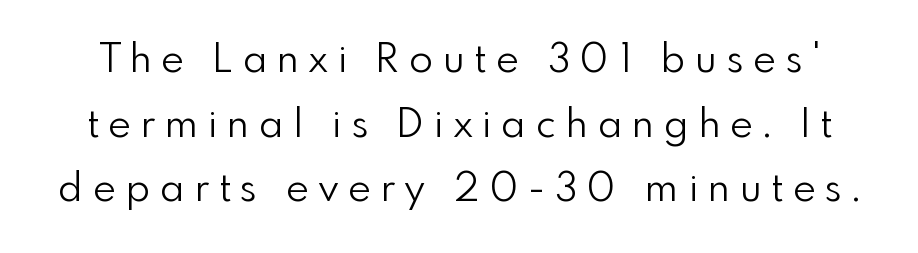
The image shows 39 px light sans-serif type, upright; set normal line spacing (1.66x), unusually wide letter spacing (+0.26 em), not underlined; low stroke contrast and a small x-height.
